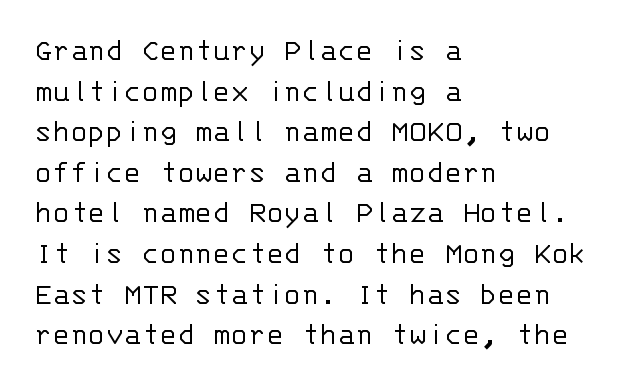
A typesetter would mark this as roman, not italic. You could call the tracking neutral — neither tight nor loose. The passage shown is not underscored anywhere. The text block is weighted toward the left margin, trailing off unevenly rightward. The letters march in equal steps, a hallmark of fixed-pitch type.
